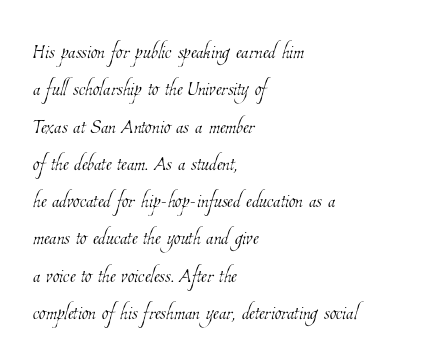
The image shows 27 px text type; set left-aligned, normal line spacing (1.38x), normal letter spacing, not underlined.
